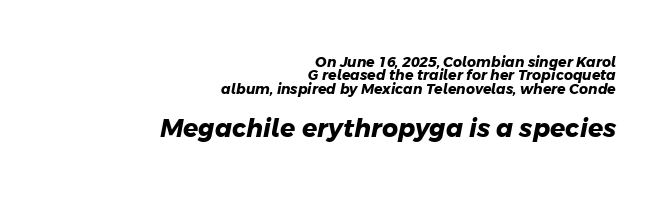
{"bold": "yes", "underline": "no", "align": "right", "line_spacing": "tight", "line_spacing_ratio": 0.96, "letter_spacing": "normal", "letter_spacing_em": 0.0, "larger_block": "second", "size_ratio": 1.79, "glyph_px": 25}
